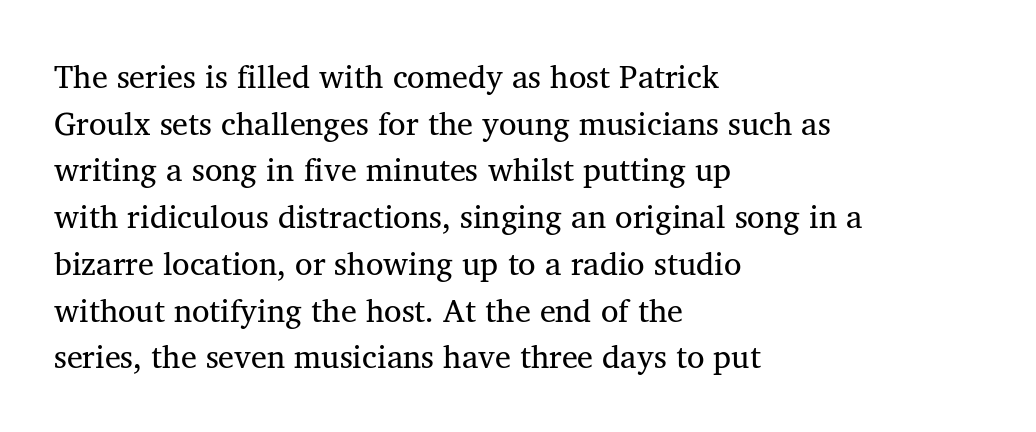
Q: Is the text bold? A: No.
Q: Is the text italic (slanted)? A: No, it is upright.
Q: Is the typeface a serif or a sans-serif typeface? A: Serif.
Q: Is the text underlined? A: No.
Q: How is the paragraph aligned? A: Left-aligned.
Q: Is the spacing between letters normal or unusually wide? A: Normal.
Q: Is the spacing between lines tight, normal or loose? A: Normal.
Q: Width (condensed, normal, or wide)? A: Normal.
Q: Stroke contrast? A: Medium.
Q: x-height? A: Medium.
Q: Monospaced? A: No.
